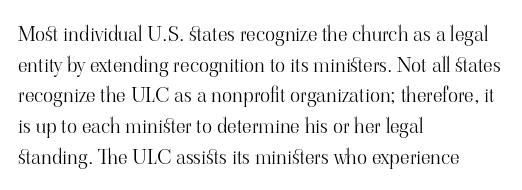
Q: Is the text bold? A: No.
Q: Is the text italic (slanted)? A: No, it is upright.
Q: Is the text underlined? A: No.
Q: How is the paragraph aligned? A: Left-aligned.
Q: Is the spacing between letters normal or unusually wide? A: Normal.
Q: Is the spacing between lines tight, normal or loose? A: Normal.
